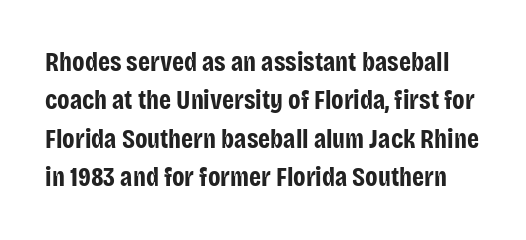
Q: Is the text bold? A: Yes.
Q: Is the text italic (slanted)? A: No, it is upright.
Q: Is the text underlined? A: No.
Q: Is the spacing between letters normal or unusually wide? A: Normal.
Q: Is the spacing between lines tight, normal or loose? A: Normal.
